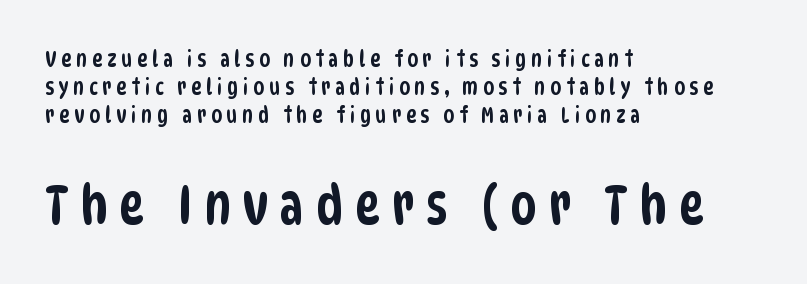
Q: Is the typeface a serif or a sans-serif typeface? A: Sans-serif.
Q: Is the text underlined? A: No.
Q: How is the paragraph aligned? A: Left-aligned.
Q: Is the spacing between letters normal or unusually wide? A: Unusually wide.
Q: Is the spacing between lines tight, normal or loose? A: Normal.
Q: Which block of text is set in a larger size, the first (top) or the second (bottom)? A: The second (bottom) one.
Q: Width (condensed, normal, or wide)? A: Condensed.
Q: Stroke contrast? A: Low.
Q: x-height? A: Large.
Q: Monospaced? A: No.
